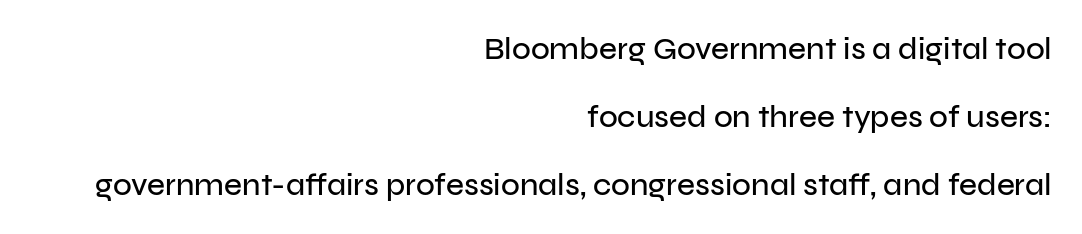
The gap between lines stays unmarked. Each letter keeps its own natural width here, so spacing adapts to shape. Honestly, the rows look like they've been pulled way apart. Ordinary non-slanted type is in use. I'd call this a sans setting — the letters go barefoot. The typesetter chose a ragged-left arrangement here.
